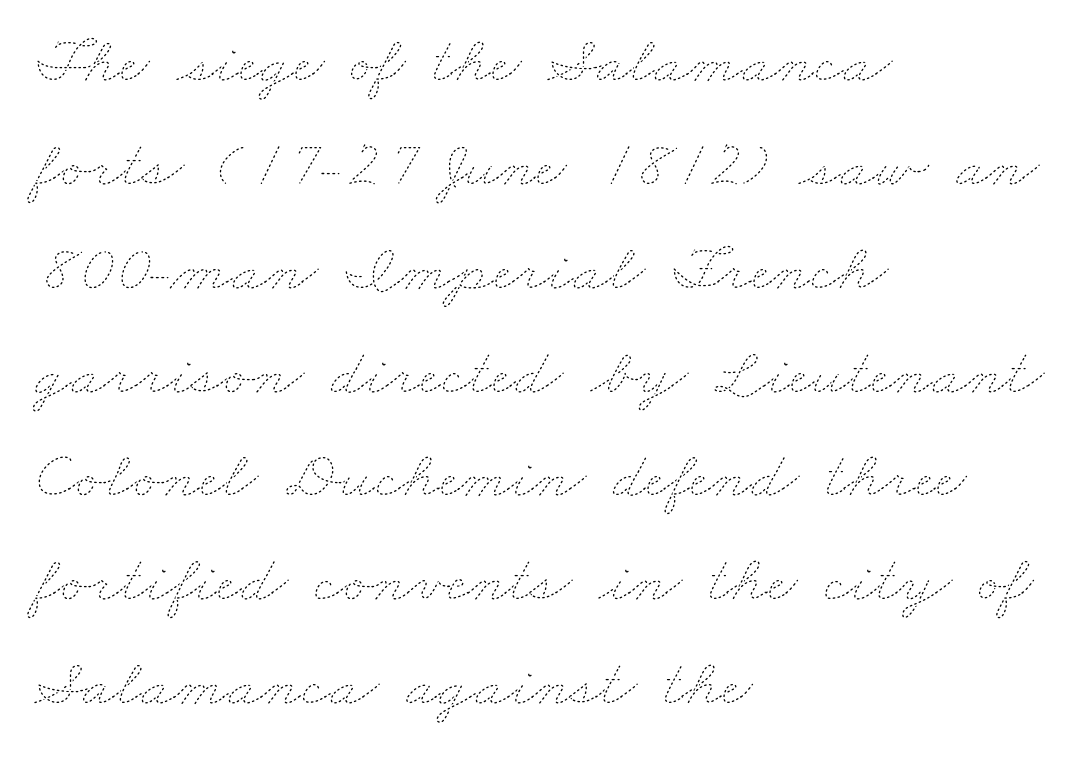
{"bold": "no", "weight": "thin", "width": "wide", "stroke_contrast": "low", "x_height": "small", "monospaced": "no", "underline": "no", "align": "left", "line_spacing": "normal", "line_spacing_ratio": 1.55, "letter_spacing": "normal", "letter_spacing_em": 0.0, "glyph_px": 67}
